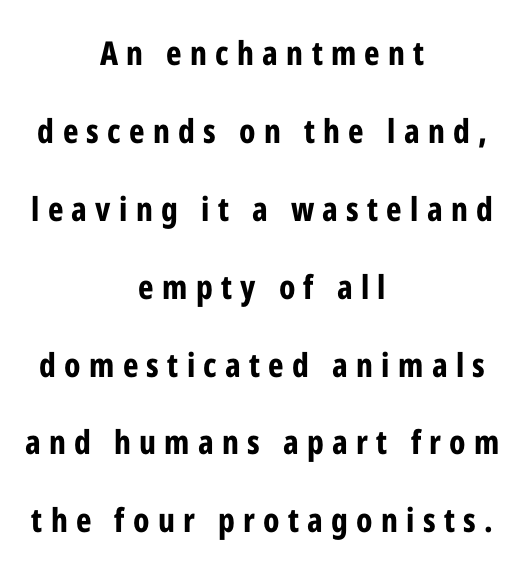
{"serif": "no", "italic": "no", "bold": "yes", "weight": "bold", "width": "condensed", "stroke_contrast": "low", "x_height": "medium", "monospaced": "no", "underline": "no", "align": "center", "line_spacing": "loose", "line_spacing_ratio": 2.36, "letter_spacing": "wide", "letter_spacing_em": 0.25, "glyph_px": 33}
